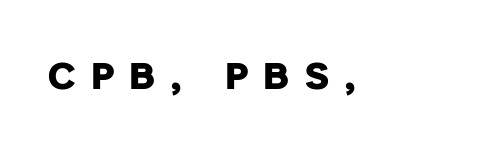
{"serif": "no", "bold": "yes", "weight": "heavy", "width": "normal", "stroke_contrast": "low", "x_height": "medium", "monospaced": "no", "underline": "no", "letter_spacing": "wide", "letter_spacing_em": 0.43, "glyph_px": 37}
